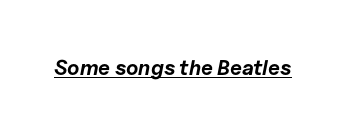
The rendering applies a slant to the glyphs. Look at the tracking — it's just the regular setting, nothing added. Set as a true bold cut, around the 700 mark. The string is rendered with underlining switched on.
